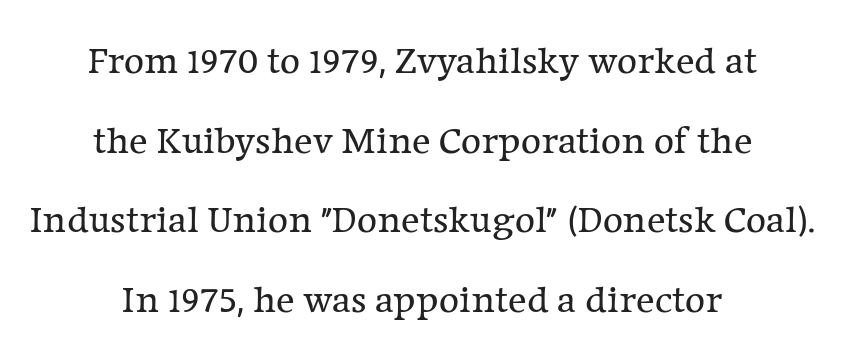
{"serif": "yes", "italic": "no", "bold": "no", "weight": "regular", "width": "normal", "stroke_contrast": "low", "x_height": "medium", "monospaced": "no", "underline": "no", "align": "center", "line_spacing": "loose", "line_spacing_ratio": 2.04, "letter_spacing": "normal", "letter_spacing_em": 0.0, "glyph_px": 39}
